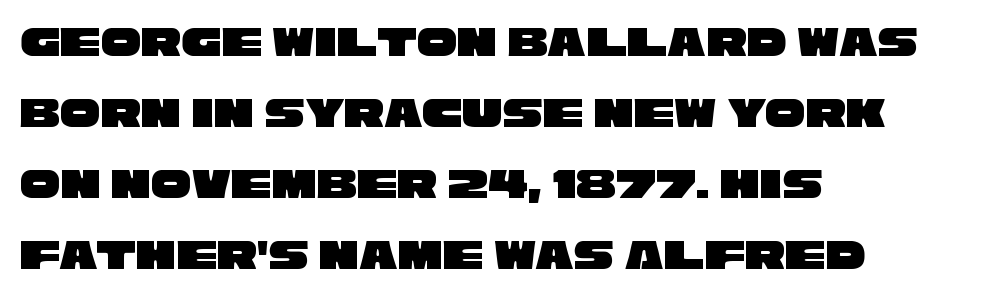
Q: Is the typeface a serif or a sans-serif typeface? A: Sans-serif.
Q: Is the text underlined? A: No.
Q: How is the paragraph aligned? A: Left-aligned.
Q: Is the spacing between letters normal or unusually wide? A: Normal.
Q: Is the spacing between lines tight, normal or loose? A: Normal.
Q: Width (condensed, normal, or wide)? A: Wide.
Q: Stroke contrast? A: Low.
Q: x-height? A: Large.
Q: Monospaced? A: No.
